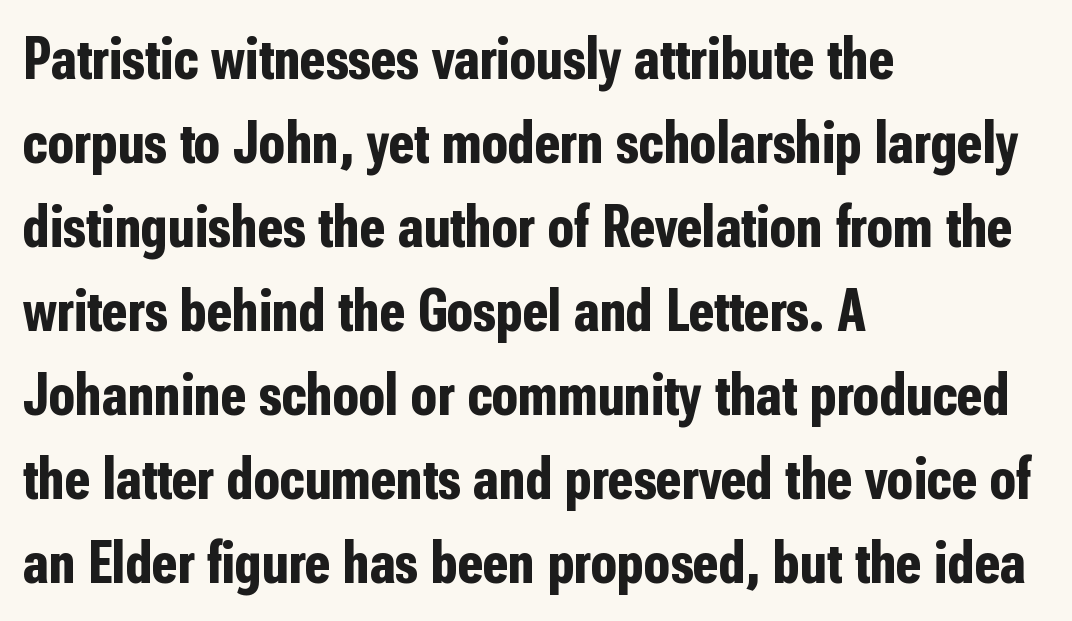
Q: Is the text bold? A: Yes.
Q: Is the text italic (slanted)? A: No, it is upright.
Q: Is the typeface a serif or a sans-serif typeface? A: Sans-serif.
Q: Is the text underlined? A: No.
Q: How is the paragraph aligned? A: Left-aligned.
Q: Is the spacing between letters normal or unusually wide? A: Normal.
Q: Is the spacing between lines tight, normal or loose? A: Normal.
Q: Width (condensed, normal, or wide)? A: Condensed.
Q: Stroke contrast? A: Low.
Q: x-height? A: Medium.
Q: Monospaced? A: No.
